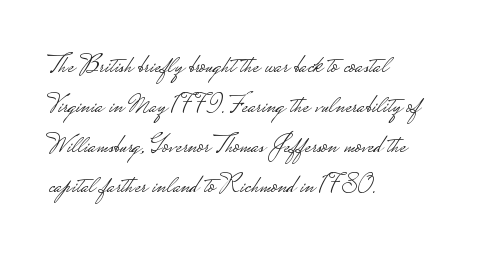
Q: Is the text bold? A: No.
Q: Is the text italic (slanted)? A: Yes.
Q: Is the text underlined? A: No.
Q: How is the paragraph aligned? A: Left-aligned.
Q: Is the spacing between letters normal or unusually wide? A: Normal.
Q: Is the spacing between lines tight, normal or loose? A: Normal.
